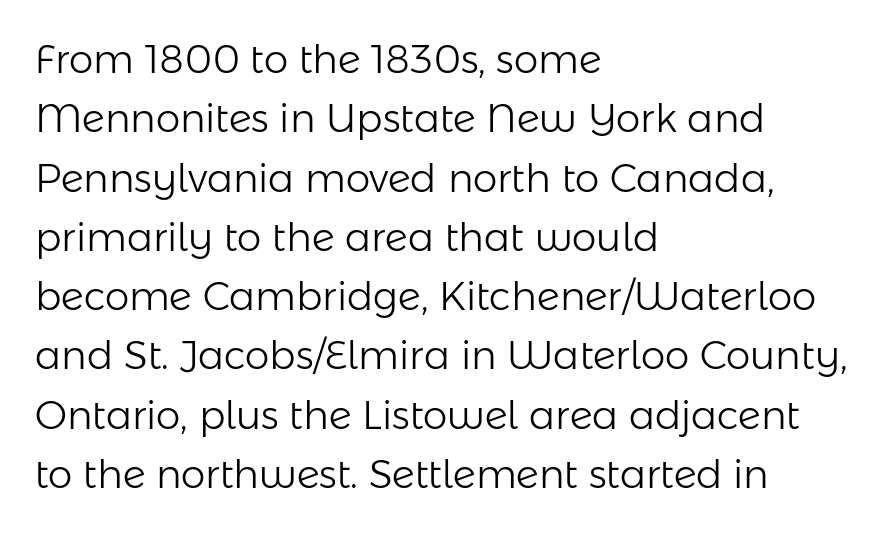
{"serif": "no", "italic": "no", "bold": "no", "weight": "light", "width": "normal", "stroke_contrast": "low", "x_height": "medium", "monospaced": "no", "underline": "no", "align": "left", "line_spacing": "normal", "line_spacing_ratio": 1.52, "letter_spacing": "normal", "letter_spacing_em": 0.0, "glyph_px": 39}
